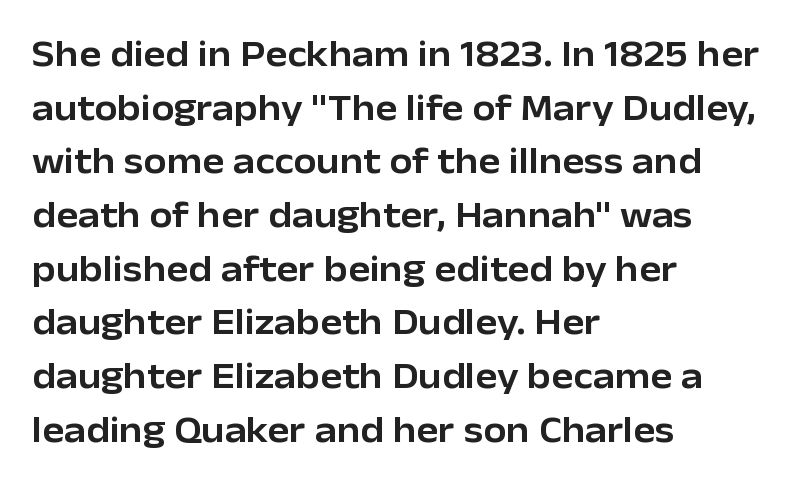
Honestly, the row spacing looks completely unremarkable. These lines are rendered in a variable-pitch font. Nope, not italic — everything's standing straight. Caption: standard tracking, unaltered. Compared with a centered layout, this one pins lines to the left instead. The glyphs in this specimen are sans serif.
